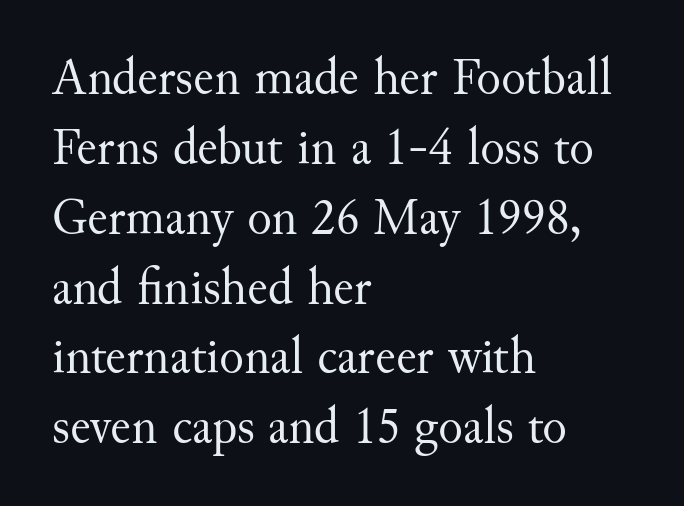
The image shows 51 px regular-weight serif type, upright; set left-aligned, normal line spacing (1.37x), normal letter spacing, not underlined; medium stroke contrast and a small x-height.
